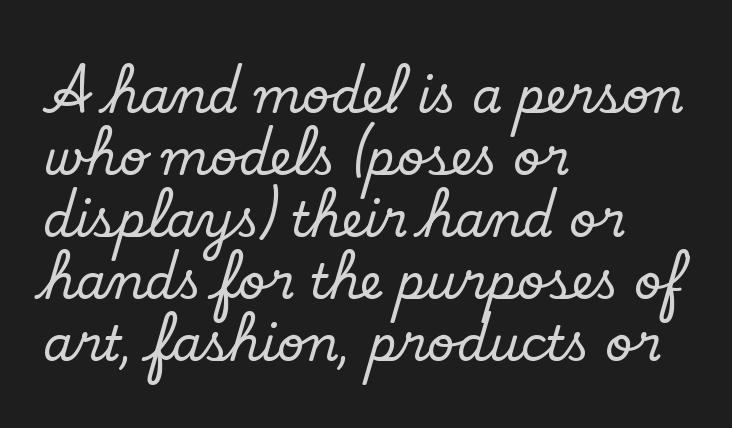
Note: serifs present on the glyphs. The specimen omits any rule beneath the text block's lines. Looks like regular typesetting: each glyph gets only the width it needs. The type is set solid horizontally, with unmodified tracking.
